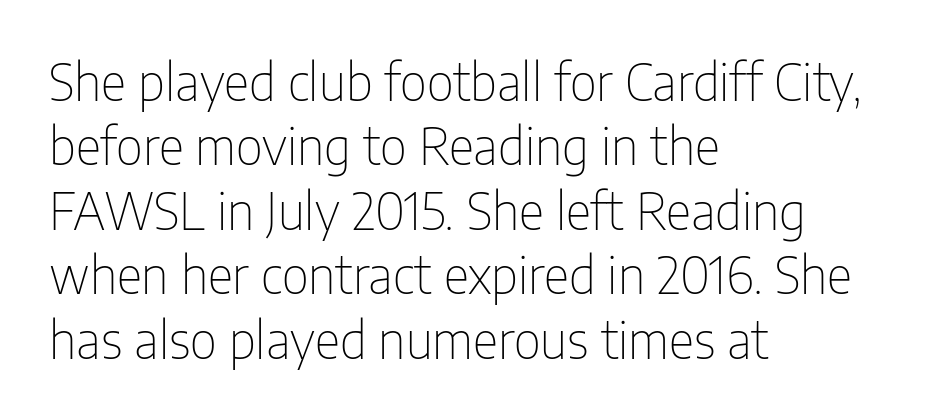
{"serif": "no", "italic": "no", "bold": "no", "weight": "thin", "width": "condensed", "stroke_contrast": "low", "x_height": "medium", "monospaced": "no", "underline": "no", "align": "left", "line_spacing": "normal", "line_spacing_ratio": 1.29, "letter_spacing": "normal", "letter_spacing_em": 0.0, "glyph_px": 50}
